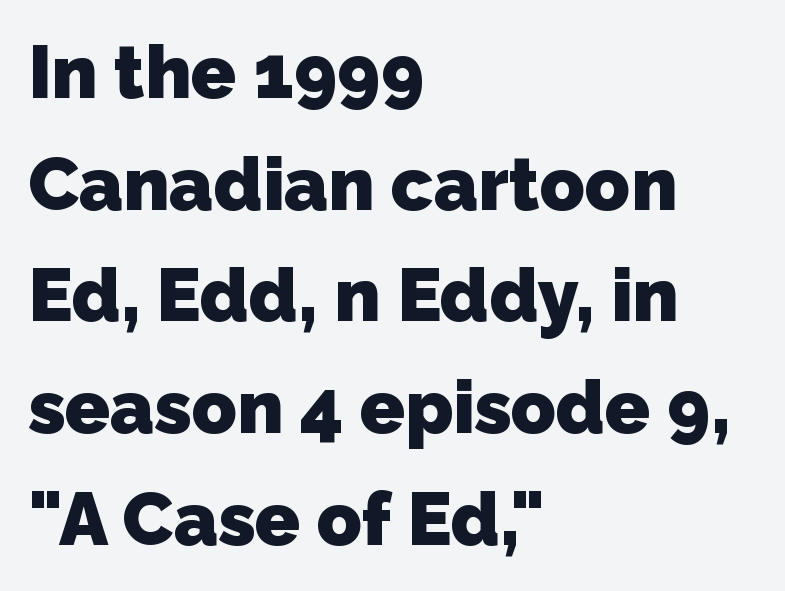
The image shows 74 px heavy sans-serif type; set left-aligned, normal line spacing (1.51x), normal letter spacing, not underlined; low stroke contrast and a medium x-height.
